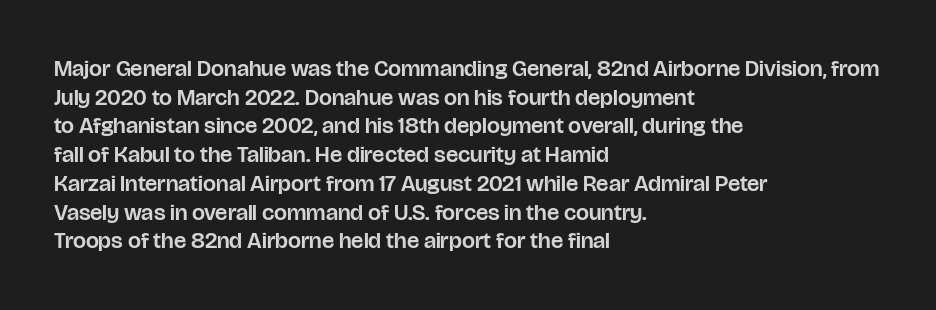
Quick note: not italic, upright. The letters sit at their default tracking, neither squeezed nor spread. The space between consecutive lines is moderate. This sample is left-justified, so line endings fall wherever the words run out. The string is rendered with underlining switched off.
